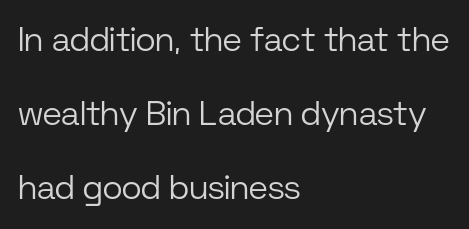
The image shows 34 px light sans-serif type, upright; set left-aligned, loose line spacing (2.17x), normal letter spacing, not underlined; low stroke contrast and a medium x-height.
